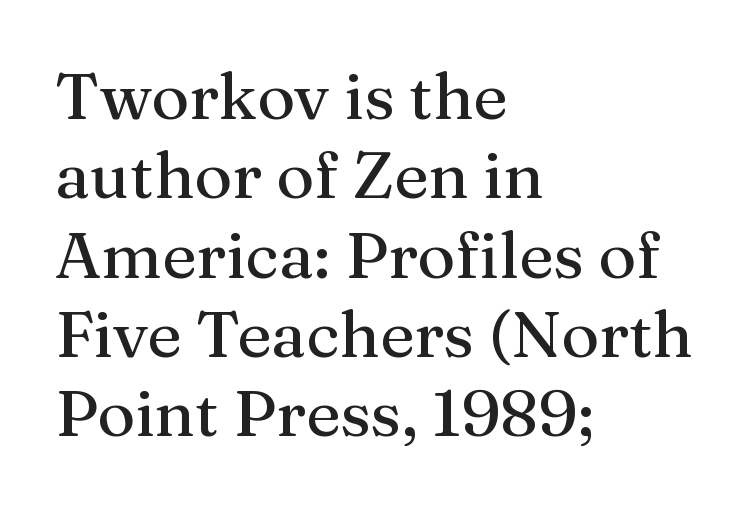
Q: Is the text italic (slanted)? A: No, it is upright.
Q: Is the typeface a serif or a sans-serif typeface? A: Serif.
Q: Is the text underlined? A: No.
Q: How is the paragraph aligned? A: Left-aligned.
Q: Is the spacing between letters normal or unusually wide? A: Normal.
Q: Width (condensed, normal, or wide)? A: Normal.
Q: Stroke contrast? A: Medium.
Q: x-height? A: Medium.
Q: Monospaced? A: No.
